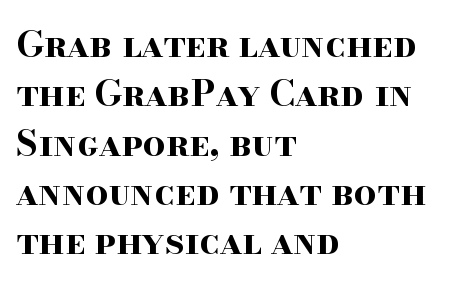
{"serif": "yes", "italic": "no", "bold": "yes", "weight": "bold", "width": "wide", "stroke_contrast": "high", "x_height": "small", "monospaced": "no", "underline": "no", "align": "left", "line_spacing": "normal", "line_spacing_ratio": 1.37, "letter_spacing": "normal", "letter_spacing_em": 0.0, "glyph_px": 36}
